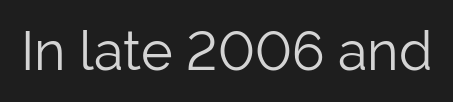
Grotesque or geometric, the face here clearly has no serifs. These lines are rendered in a variable-pitch font. Italic? Not at all — the glyphs are vertical. The cut favours lightness, reaching ordinary text weight at its darkest. In terms of letterspacing, this is plain default setting. Nobody drew a line under any word here.
